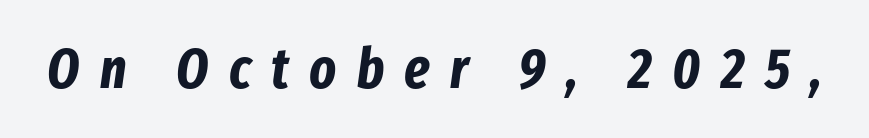
The tracking reads as deliberately expanded to a designer's eye. Looking at the ascenders, they clearly lean. Spacing verdict: proportional, widths tailored to each character. The font is running at its bold setting. Unmarked baselines from the first word to the last.
